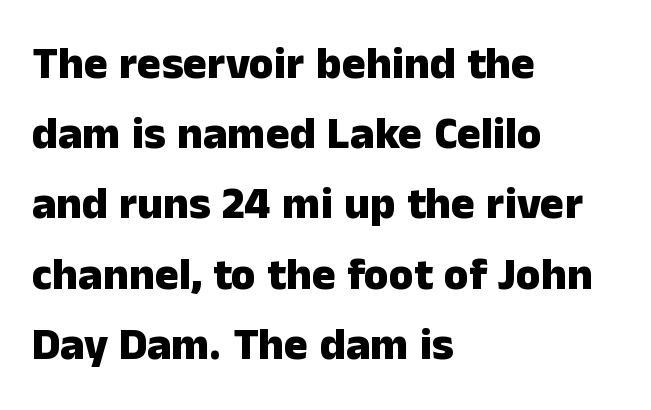
The image shows 45 px heavy sans-serif type, upright; set left-aligned, normal line spacing (1.56x), normal letter spacing, not underlined; low stroke contrast and a medium x-height.
